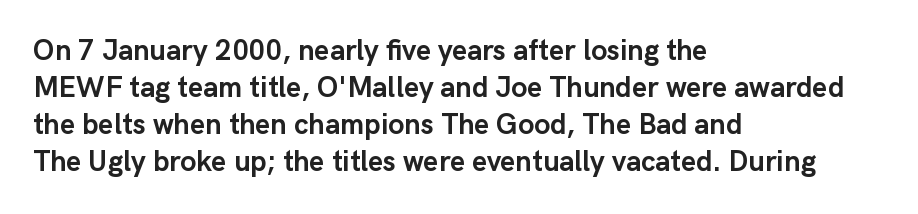
These lines keep a tight, regular rhythm from letter to letter. Serif or sans? Sans — the stroke terminals are bare. Quick note: interline space is typical. This sample is left-justified, so line endings fall wherever the words run out. You can tell it's not italic because the verticals are truly vertical. The foot of each line stays bare and open.
